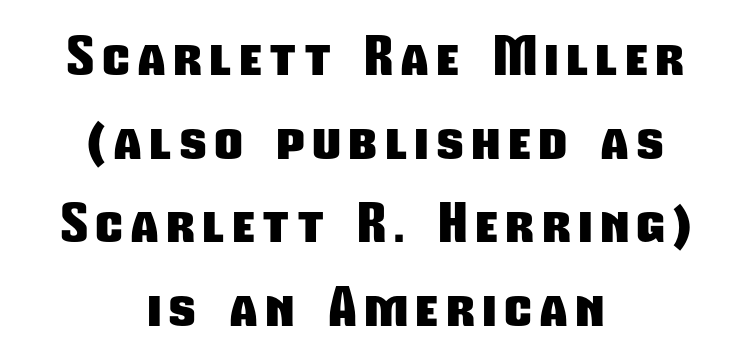
The letters advance in unequal steps, a hallmark of proportional type. The typesetter chose a symmetrical, centered arrangement here. A typesetter would label this face a sans. The zone under the glyphs is completely vacant. The leading is moderate, giving the passage an even texture.
